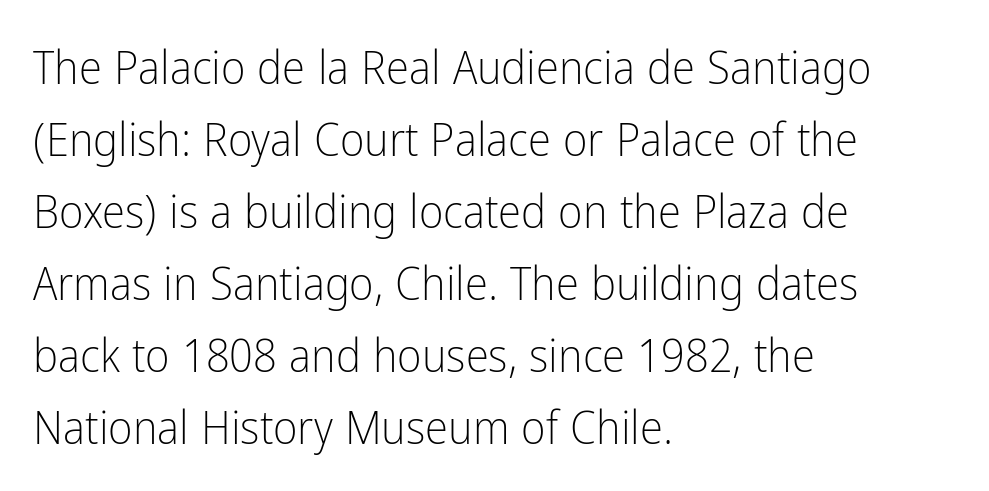
The image shows 47 px light, condensed sans-serif type, upright; set left-aligned, normal line spacing (1.53x), normal letter spacing, not underlined; low stroke contrast and a medium x-height.
